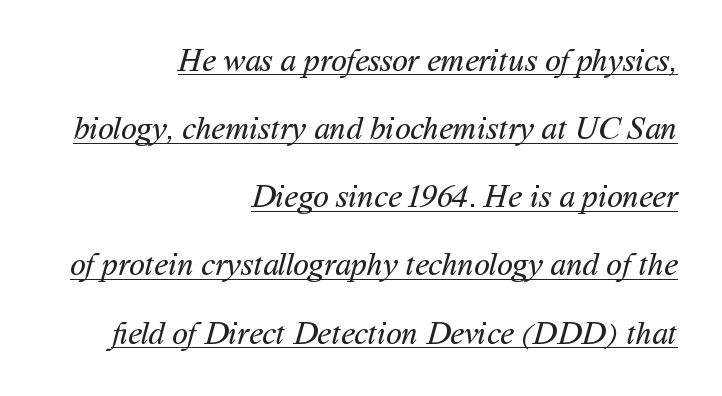
Q: Is the text bold? A: No.
Q: Is the typeface a serif or a sans-serif typeface? A: Sans-serif.
Q: Is the text underlined? A: Yes.
Q: How is the paragraph aligned? A: Right-aligned.
Q: Is the spacing between letters normal or unusually wide? A: Normal.
Q: Is the spacing between lines tight, normal or loose? A: Loose.
Q: Width (condensed, normal, or wide)? A: Normal.
Q: Stroke contrast? A: Medium.
Q: x-height? A: Medium.
Q: Monospaced? A: No.
